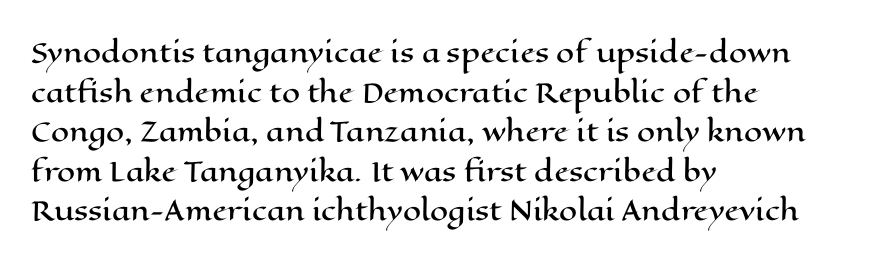
Interline gaps are of average width in this sample. The type sits square on the baseline with zero lean. Just letters on the line, the space beneath them empty. Students, note that the glyphs here touch the page at normal intervals. The rendering anchors every line to the left-hand side.
